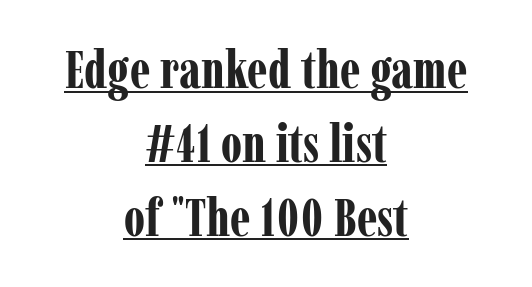
Students, observe the line beneath the letters — that is underlining. The vertical gap from one line to the next is medium. Compared with an ordinary text face, these strokes are far heavier — a full bold. Both edges are ragged and mirror each other, which tells us the setting is centered. Ordinary non-slanted type is in use. The letterforms sit shoulder to shoulder at normal distance.
